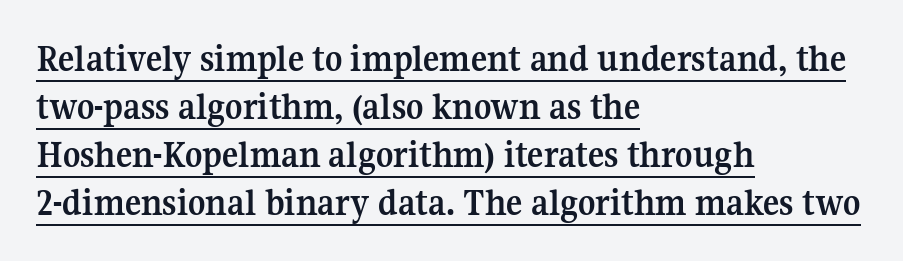
Q: Is the text bold? A: Yes.
Q: Is the text italic (slanted)? A: No, it is upright.
Q: Is the typeface a serif or a sans-serif typeface? A: Serif.
Q: Is the text underlined? A: Yes.
Q: How is the paragraph aligned? A: Left-aligned.
Q: Is the spacing between letters normal or unusually wide? A: Normal.
Q: Is the spacing between lines tight, normal or loose? A: Normal.
Q: Width (condensed, normal, or wide)? A: Normal.
Q: Stroke contrast? A: Medium.
Q: x-height? A: Medium.
Q: Monospaced? A: No.
